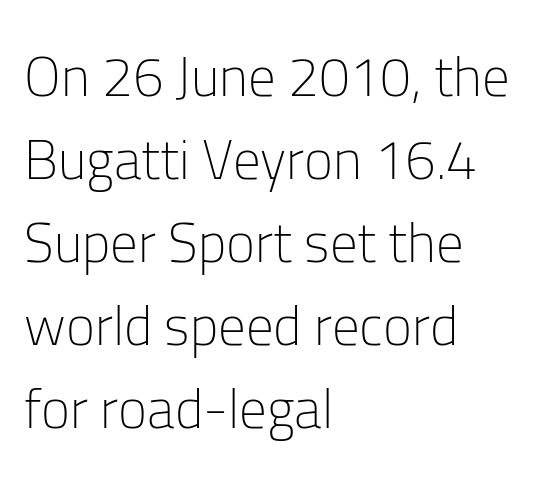
{"serif": "no", "italic": "no", "bold": "no", "weight": "light", "width": "normal", "stroke_contrast": "low", "x_height": "medium", "monospaced": "no", "underline": "no", "align": "left", "line_spacing": "normal", "line_spacing_ratio": 1.51, "letter_spacing": "normal", "letter_spacing_em": 0.0, "glyph_px": 55}
